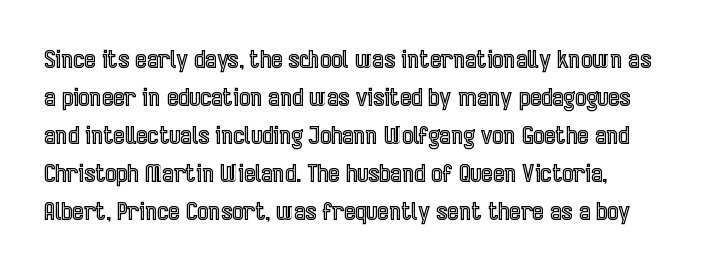
Q: Is the text italic (slanted)? A: No, it is upright.
Q: Is the text underlined? A: No.
Q: How is the paragraph aligned? A: Left-aligned.
Q: Is the spacing between letters normal or unusually wide? A: Normal.
Q: Is the spacing between lines tight, normal or loose? A: Normal.
